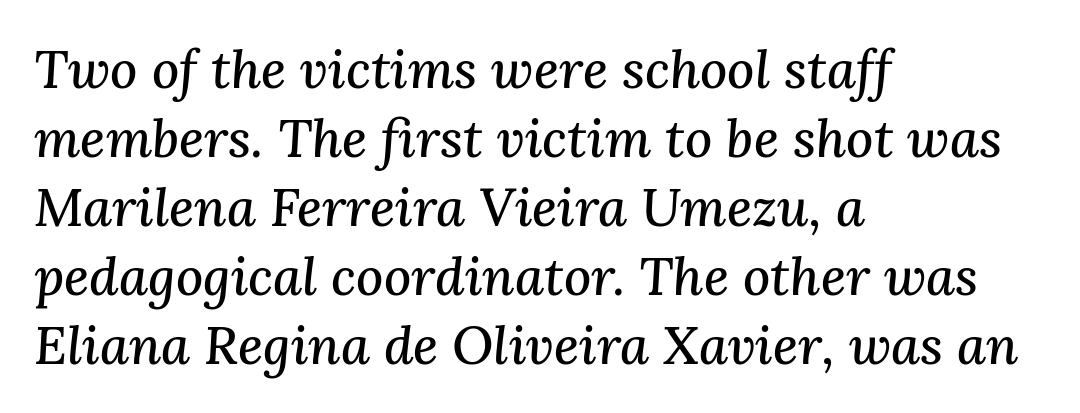
Q: Is the text italic (slanted)? A: Yes, it leans right by about 3 degrees.
Q: Is the typeface a serif or a sans-serif typeface? A: Serif.
Q: Is the text underlined? A: No.
Q: How is the paragraph aligned? A: Left-aligned.
Q: Is the spacing between letters normal or unusually wide? A: Normal.
Q: Is the spacing between lines tight, normal or loose? A: Normal.
Q: Width (condensed, normal, or wide)? A: Normal.
Q: Stroke contrast? A: Medium.
Q: x-height? A: Medium.
Q: Monospaced? A: No.
